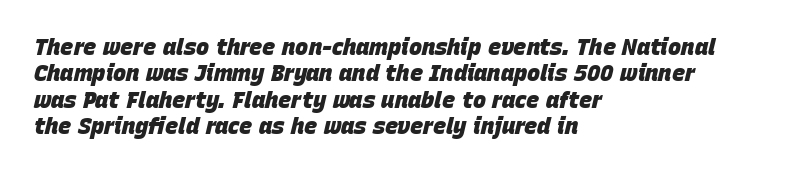
The image shows 22 px bold type, italic (leaning right); set left-aligned, line spacing 1.2x, normal letter spacing, not underlined.
